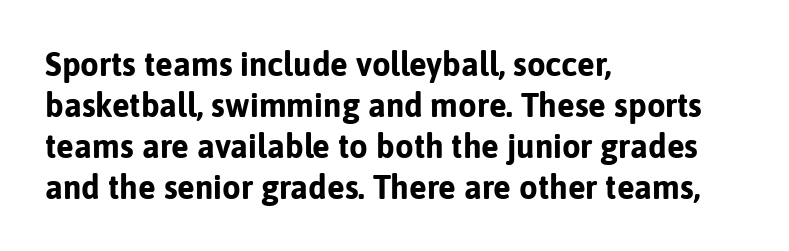
{"serif": "no", "italic": "no", "bold": "yes", "weight": "bold", "width": "normal", "stroke_contrast": "low", "x_height": "medium", "monospaced": "no", "underline": "no", "align": "left", "line_spacing_ratio": 1.24, "letter_spacing": "normal", "letter_spacing_em": 0.0, "glyph_px": 33}
